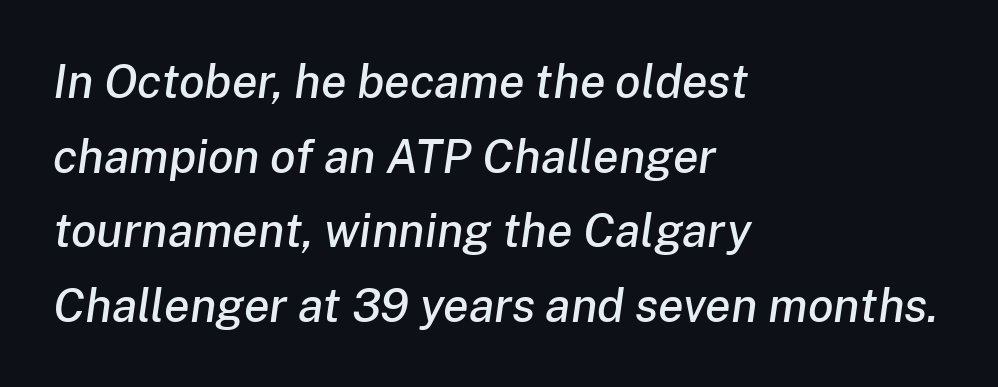
This rendering features lettering with no underline. It's the slanting kind of type. The typesetter chose a ragged-right arrangement here. Leading: standard. Note the varied advance widths — an 'i' is clearly narrower than an 'm'.
